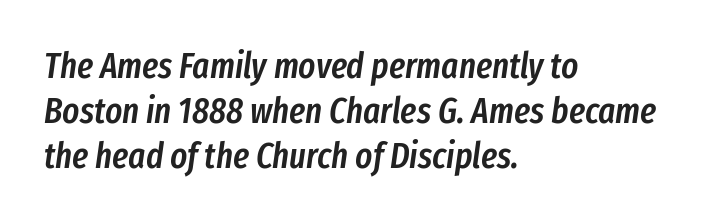
The image shows 36 px semibold, condensed type, italic (leaning right); set left-aligned, normal line spacing (1.25x), normal letter spacing, not underlined; low stroke contrast and a medium x-height.
